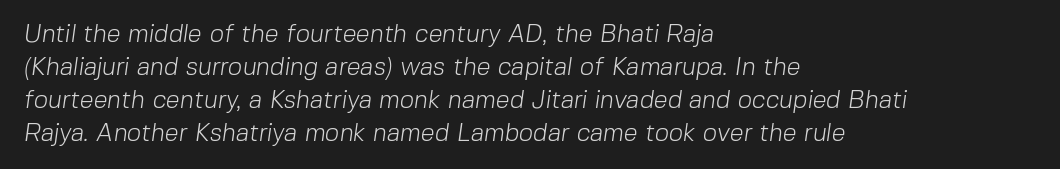
The image shows 25 px text type; set left-aligned, normal line spacing (1.32x), normal letter spacing, not underlined.
